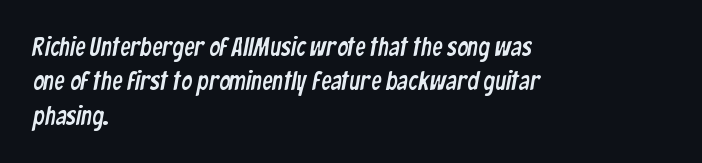
The image shows 26 px text type; set left-aligned, normal line spacing (1.32x), normal letter spacing, not underlined.
